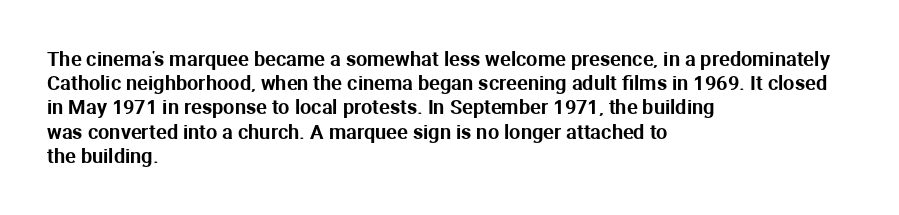
Q: Is the text italic (slanted)? A: No, it is upright.
Q: Is the text underlined? A: No.
Q: How is the paragraph aligned? A: Left-aligned.
Q: Is the spacing between letters normal or unusually wide? A: Normal.
